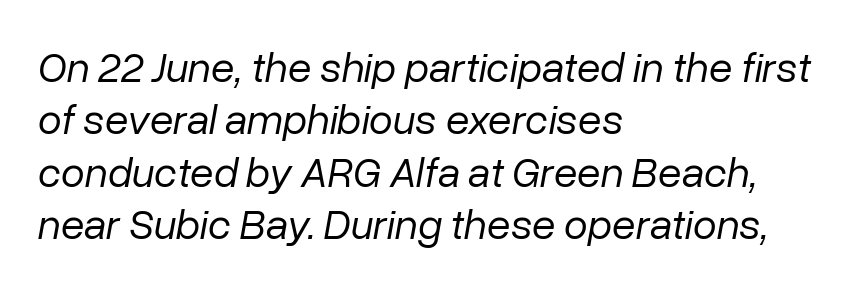
The image shows 43 px regular-weight type, italic (leaning right); set left-aligned, line spacing 1.22x, normal letter spacing, not underlined; low stroke contrast and a medium x-height.
